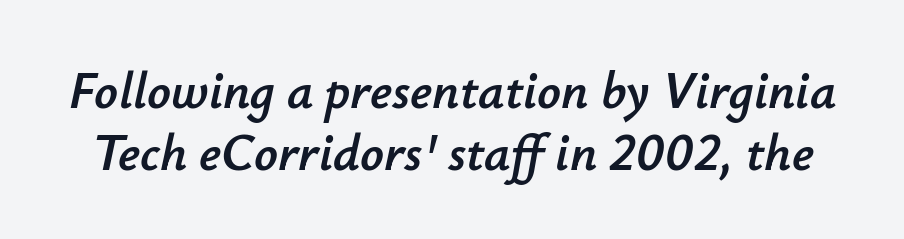
Q: Is the text italic (slanted)? A: Yes, it leans right by about 12 degrees.
Q: Is the text underlined? A: No.
Q: Is the spacing between letters normal or unusually wide? A: Normal.
Q: Width (condensed, normal, or wide)? A: Normal.
Q: Stroke contrast? A: Low.
Q: x-height? A: Small.
Q: Monospaced? A: No.
